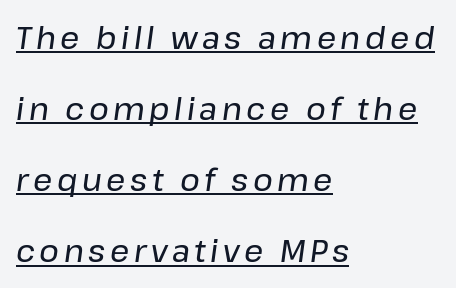
The image shows 30 px text type, italic (leaning right); set left-aligned, loose line spacing (2.37x), underlined; low stroke contrast and a medium x-height.
